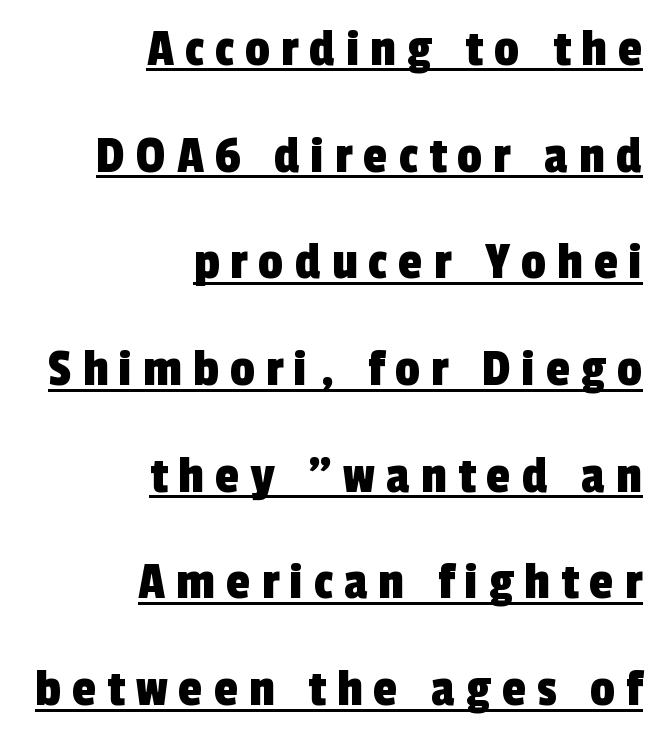
{"serif": "no", "width": "condensed", "x_height": "medium", "monospaced": "no", "underline": "yes", "align": "right", "line_spacing": "loose", "line_spacing_ratio": 1.94, "letter_spacing": "wide", "letter_spacing_em": 0.2, "glyph_px": 55}
